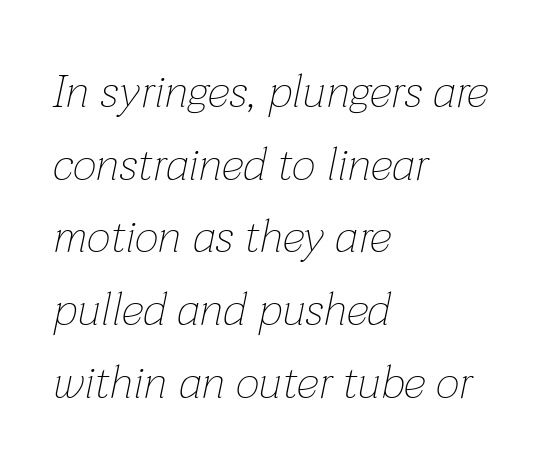
Q: Is the text bold? A: No.
Q: Is the text italic (slanted)? A: Yes, it leans right by about 12 degrees.
Q: Is the text underlined? A: No.
Q: How is the paragraph aligned? A: Left-aligned.
Q: Is the spacing between letters normal or unusually wide? A: Normal.
Q: Is the spacing between lines tight, normal or loose? A: Normal.
Q: Width (condensed, normal, or wide)? A: Normal.
Q: Stroke contrast? A: Low.
Q: x-height? A: Medium.
Q: Monospaced? A: No.
